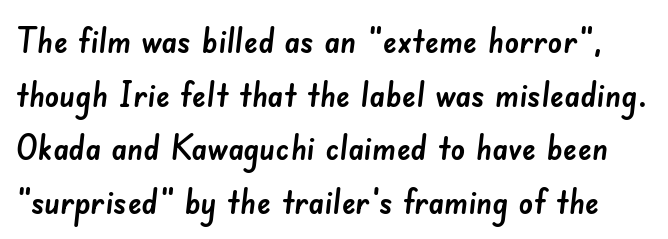
Q: Is the typeface a serif or a sans-serif typeface? A: Sans-serif.
Q: Is the text underlined? A: No.
Q: Is the spacing between letters normal or unusually wide? A: Normal.
Q: Is the spacing between lines tight, normal or loose? A: Normal.
Q: Width (condensed, normal, or wide)? A: Normal.
Q: Stroke contrast? A: Low.
Q: x-height? A: Small.
Q: Monospaced? A: No.
